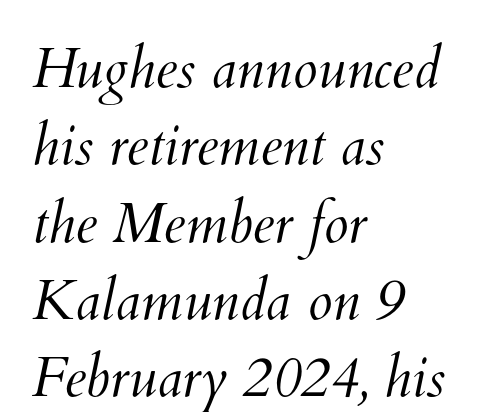
The image shows 56 px light type; set left-aligned, normal line spacing (1.38x), normal letter spacing, not underlined; medium stroke contrast and a small x-height.
